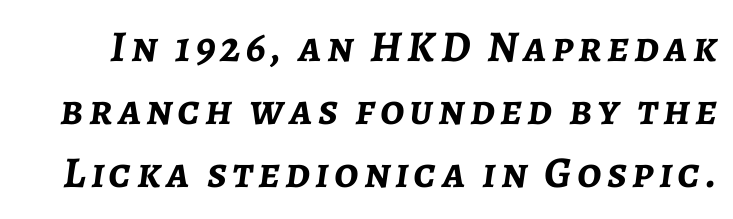
Q: Is the text bold? A: Yes.
Q: Is the text italic (slanted)? A: Yes, it leans right by about 7 degrees.
Q: Is the text underlined? A: No.
Q: Is the spacing between lines tight, normal or loose? A: Normal.
Q: Width (condensed, normal, or wide)? A: Normal.
Q: Stroke contrast? A: Low.
Q: x-height? A: Medium.
Q: Monospaced? A: No.
